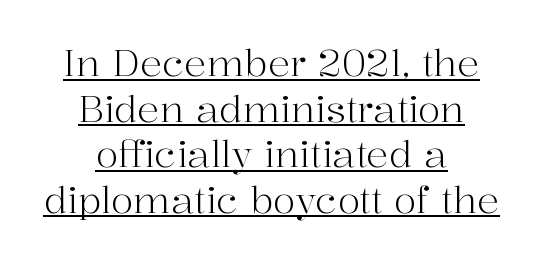
{"serif": "yes", "italic": "no", "bold": "no", "weight": "light", "width": "normal", "stroke_contrast": "high", "x_height": "medium", "monospaced": "no", "underline": "yes", "align": "center", "line_spacing_ratio": 1.23, "letter_spacing": "normal", "letter_spacing_em": 0.0, "glyph_px": 37}
